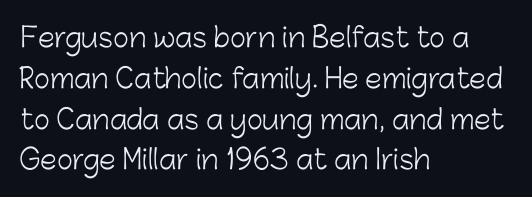
The image shows 27 px text type, upright; set left-aligned, normal line spacing (1.51x), normal letter spacing, not underlined.
